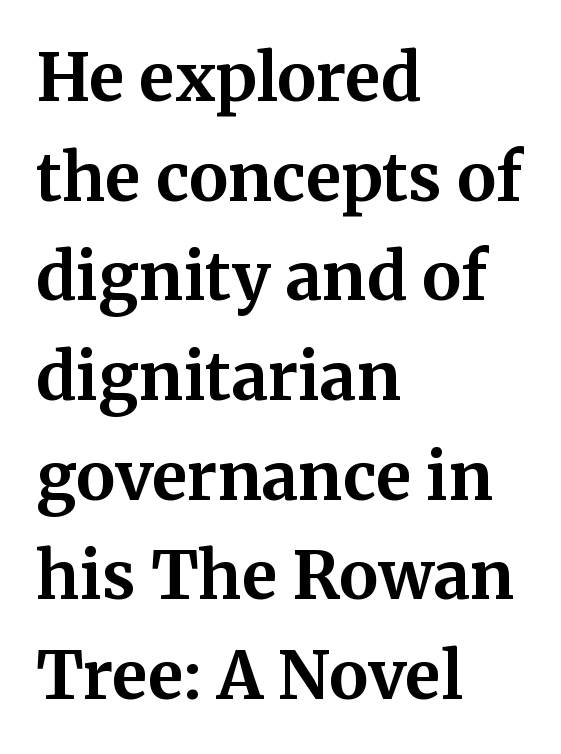
The lines are quadded left. This sample keeps an unexceptional amount of space between lines. Letter spacing: default. Serifs: yes, visible at the terminals of the letterforms.
